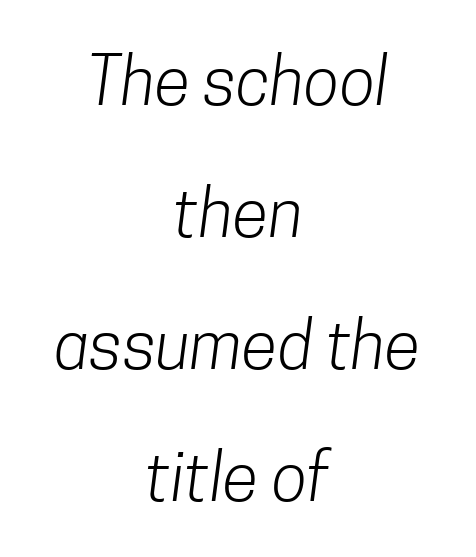
The zone under the glyphs is completely vacant. This is sans-serif lettering, the kind often seen on screens and signage. The letters advance in unequal steps, a hallmark of proportional type. In CSS terms this would be text-align: center.
